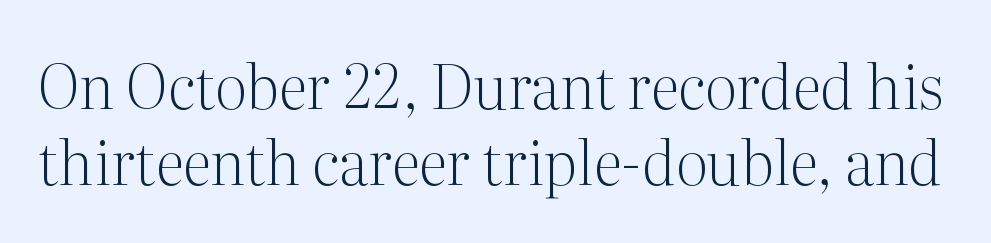
The image shows 60 px light serif type, upright; set normal line spacing (1.27x), normal letter spacing, not underlined; medium stroke contrast and a medium x-height.
